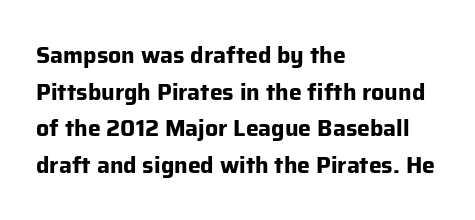
The image shows 23 px bold type, upright; set left-aligned, normal line spacing (1.59x), normal letter spacing, not underlined.
